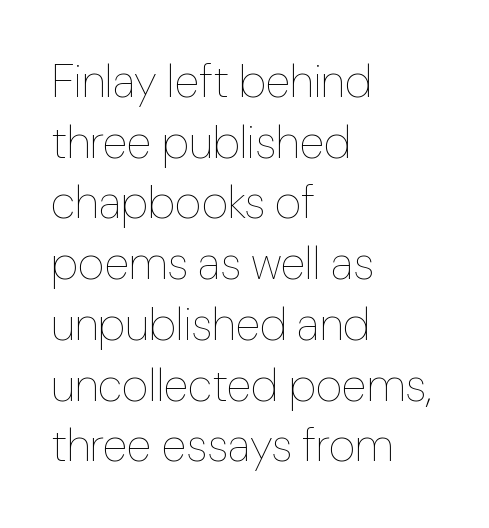
The image shows 46 px thin type, upright; set left-aligned, normal line spacing (1.32x), normal letter spacing, not underlined; low stroke contrast and a medium x-height.
